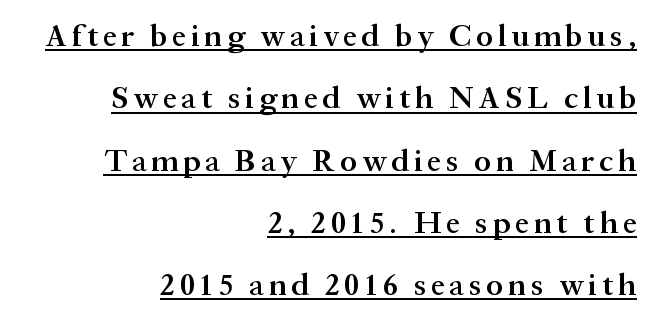
Q: Is the text bold? A: Semi-bold.
Q: Is the text italic (slanted)? A: No, it is upright.
Q: Is the typeface a serif or a sans-serif typeface? A: Serif.
Q: Is the text underlined? A: Yes.
Q: How is the paragraph aligned? A: Right-aligned.
Q: Is the spacing between lines tight, normal or loose? A: Loose.
Q: Width (condensed, normal, or wide)? A: Normal.
Q: Stroke contrast? A: Medium.
Q: x-height? A: Medium.
Q: Monospaced? A: No.
